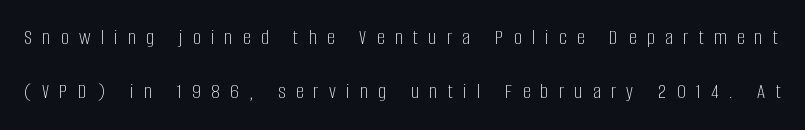
Q: Is the text bold? A: No.
Q: Is the text italic (slanted)? A: No, it is upright.
Q: Is the text underlined? A: No.
Q: Is the spacing between letters normal or unusually wide? A: Unusually wide.
Q: Is the spacing between lines tight, normal or loose? A: Loose.
